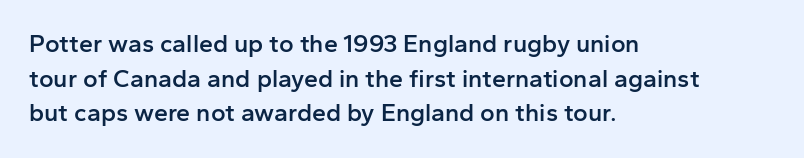
Q: Is the text bold? A: Semi-bold.
Q: Is the text italic (slanted)? A: No, it is upright.
Q: Is the text underlined? A: No.
Q: How is the paragraph aligned? A: Left-aligned.
Q: Is the spacing between letters normal or unusually wide? A: Normal.
Q: Is the spacing between lines tight, normal or loose? A: Normal.
